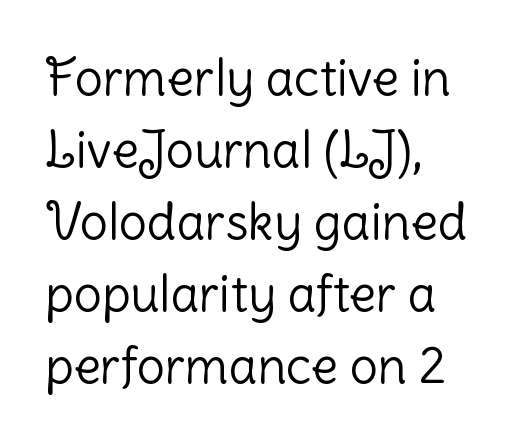
The image shows 50 px light sans-serif type, upright; set left-aligned, normal line spacing (1.44x), normal letter spacing, not underlined; low stroke contrast and a medium x-height.
